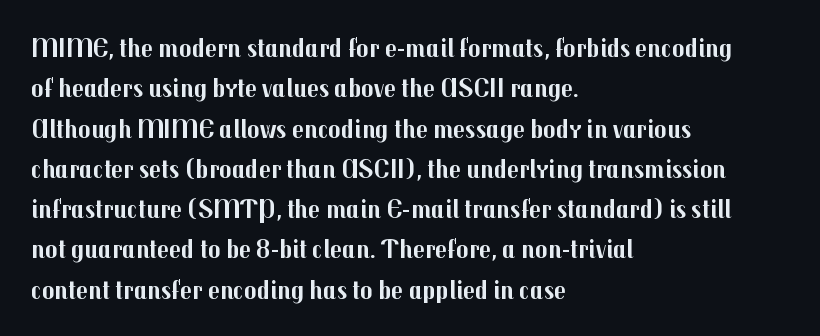
Q: Is the text bold? A: Yes.
Q: Is the text italic (slanted)? A: No, it is upright.
Q: Is the text underlined? A: No.
Q: How is the paragraph aligned? A: Left-aligned.
Q: Is the spacing between letters normal or unusually wide? A: Normal.
Q: Is the spacing between lines tight, normal or loose? A: Normal.
